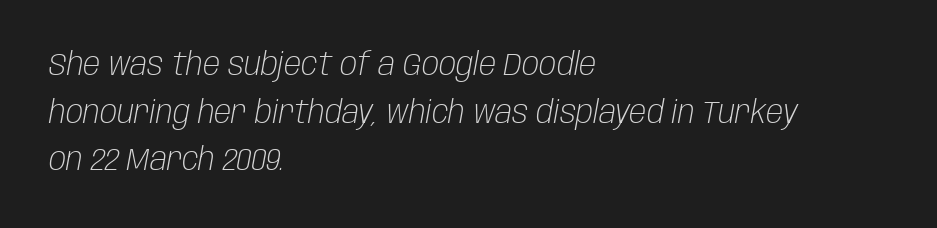
{"italic": "yes", "lean": "right", "slant_degrees": 10, "bold": "no", "weight": "light", "width": "condensed", "stroke_contrast": "low", "x_height": "large", "monospaced": "no", "underline": "no", "align": "left", "line_spacing": "normal", "line_spacing_ratio": 1.49, "letter_spacing": "normal", "letter_spacing_em": 0.0, "glyph_px": 32}
